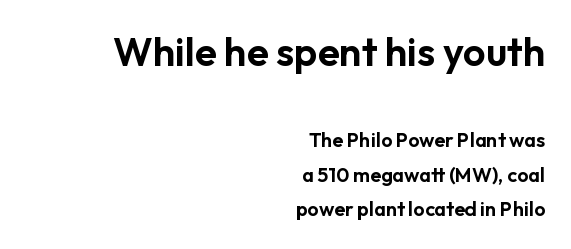
Teacher's note: observe the even right margin — that is flush-right alignment. This sample has the flowing, uneven cadence of proportional lettering. Default kerning and tracking; the words read as compact shapes. Nope, no serifs anywhere on these letters.
